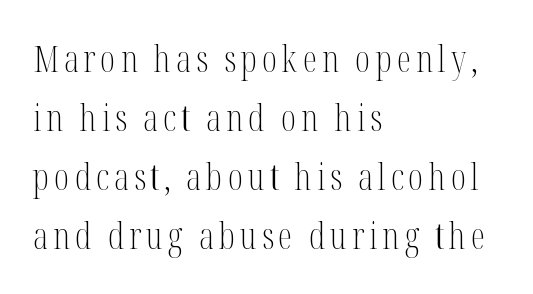
{"serif": "yes", "italic": "no", "bold": "no", "weight": "light", "width": "condensed", "stroke_contrast": "medium", "x_height": "medium", "monospaced": "no", "underline": "no", "align": "left", "line_spacing": "normal", "line_spacing_ratio": 1.64, "glyph_px": 36}
